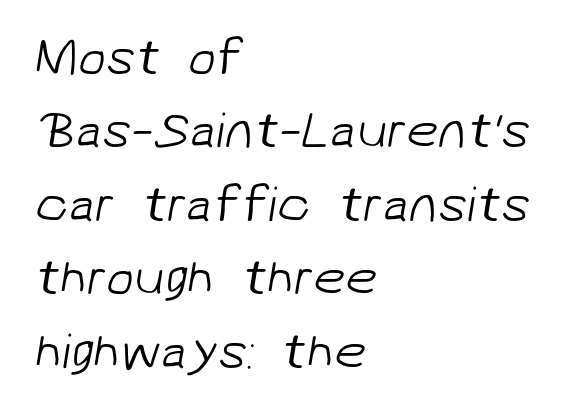
This rendering uses left alignment, leaving the right contour irregular. The strokes are not fattened; the text isn't bold. In terms of letterform style, serifs are entirely absent. Descenders hang freely into open space. The line texture is even and compact thanks to regular tracking. Students, observe: this is what conventionally led text looks like.
